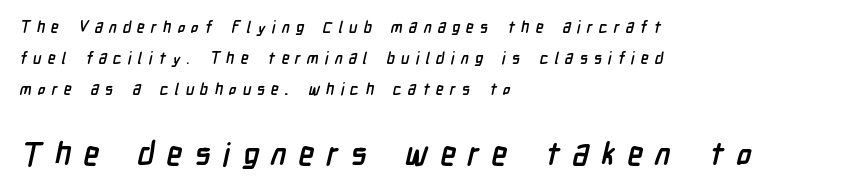
The image shows 32 px semibold, condensed sans-serif type; set left-aligned, loose line spacing (1.94x), unusually wide letter spacing (+0.38 em), not underlined; the second (bottom) block is 2.0x larger; low stroke contrast and a medium x-height.
